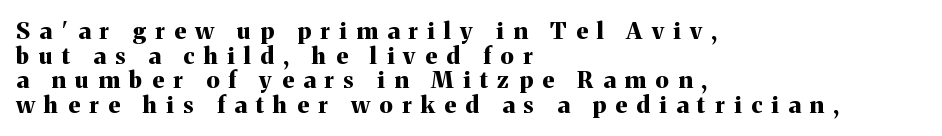
Q: Is the text bold? A: Yes.
Q: Is the text italic (slanted)? A: No, it is upright.
Q: Is the text underlined? A: No.
Q: How is the paragraph aligned? A: Left-aligned.
Q: Is the spacing between letters normal or unusually wide? A: Unusually wide.
Q: Is the spacing between lines tight, normal or loose? A: Tight.
